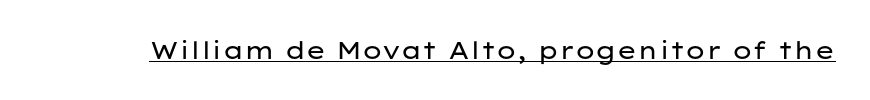
The image shows 24 px text type, upright; set normal letter spacing, underlined.
